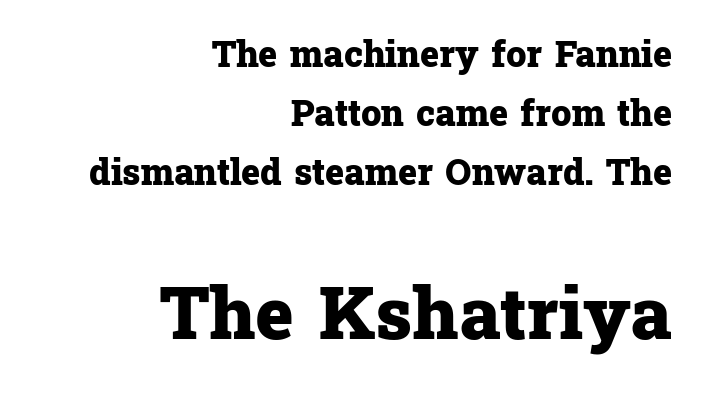
The rendering shows small feet on the letterforms — a serif design. The emphasis by scale lands on block number two, below. The face used here is proportionally spaced, like ordinary book or web type. In terms of leading, this rendering sits right in the middle.
